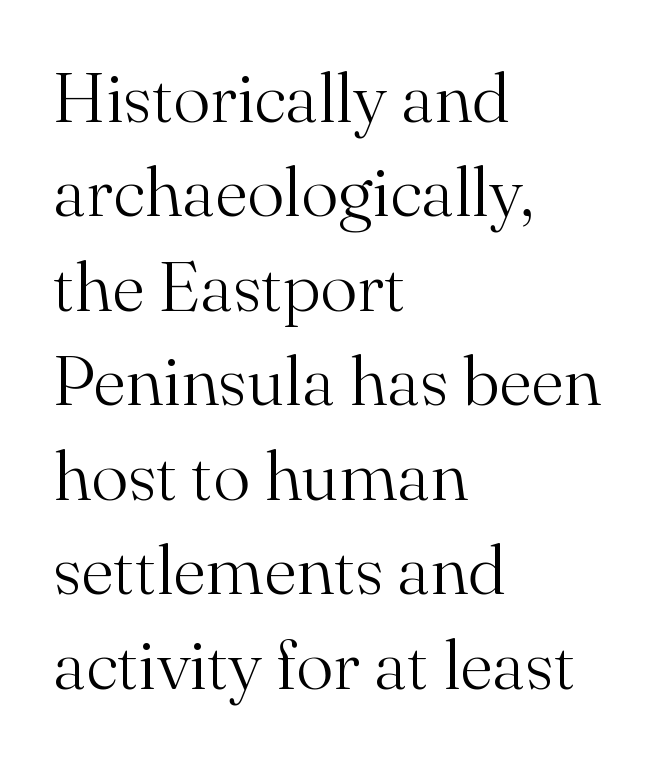
{"serif": "yes", "italic": "no", "bold": "no", "weight": "light", "width": "normal", "stroke_contrast": "medium", "x_height": "small", "monospaced": "no", "underline": "no", "align": "left", "line_spacing": "normal", "line_spacing_ratio": 1.35, "letter_spacing": "normal", "letter_spacing_em": 0.0, "glyph_px": 70}
